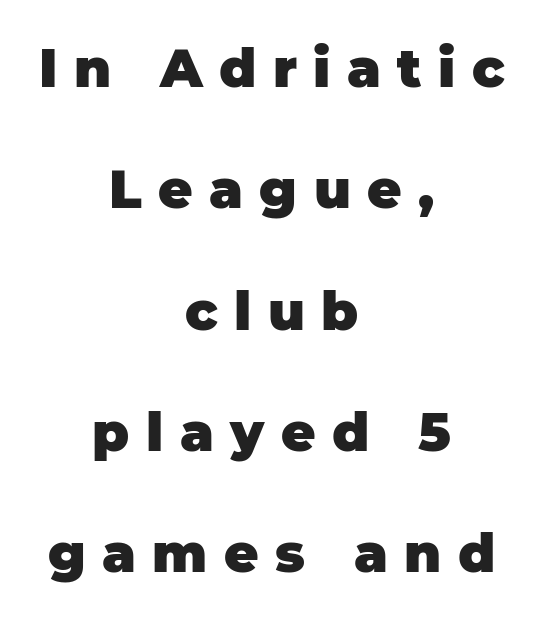
The block of text is sparse from top to bottom, with ample space between rows. Reading down the block, each line starts at a different indent, mirrored at its end. The rendering shows plain stroke endings on the letterforms — a sans-serif design. Looks like regular typesetting: each glyph gets only the width it needs. No word sits above an underline.
